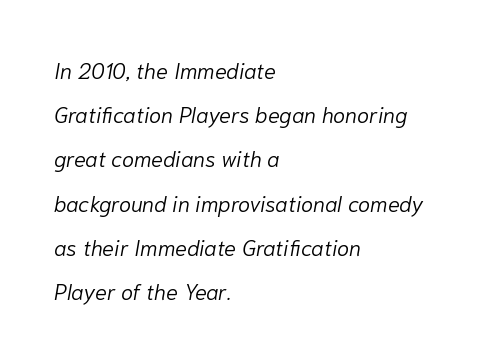
The image shows 22 px text type, italic (leaning right); set left-aligned, loose line spacing (2.01x), normal letter spacing, not underlined.
